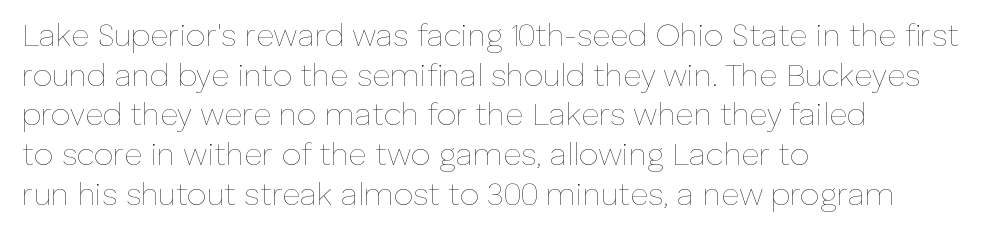
Q: Is the text bold? A: No.
Q: Is the text italic (slanted)? A: No, it is upright.
Q: Is the text underlined? A: No.
Q: How is the paragraph aligned? A: Left-aligned.
Q: Is the spacing between letters normal or unusually wide? A: Normal.
Q: Is the spacing between lines tight, normal or loose? A: Normal.
Q: Width (condensed, normal, or wide)? A: Normal.
Q: Stroke contrast? A: Low.
Q: x-height? A: Medium.
Q: Monospaced? A: No.
